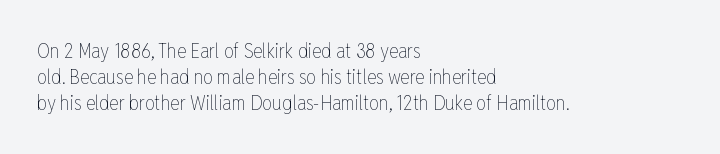
Q: Is the text bold? A: No.
Q: Is the text italic (slanted)? A: No, it is upright.
Q: Is the text underlined? A: No.
Q: How is the paragraph aligned? A: Left-aligned.
Q: Is the spacing between letters normal or unusually wide? A: Normal.
Q: Is the spacing between lines tight, normal or loose? A: Normal.
